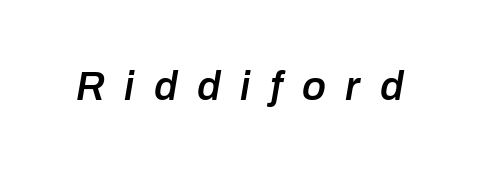
The whole block is typeset with a tilt. You could not count columns in this text — the font is proportionally spaced. As a designer I'd log this as weight 600, semibold. Look at the tracking — it's clearly loosened, letters drifting apart. This rendering features lettering with no underline.
